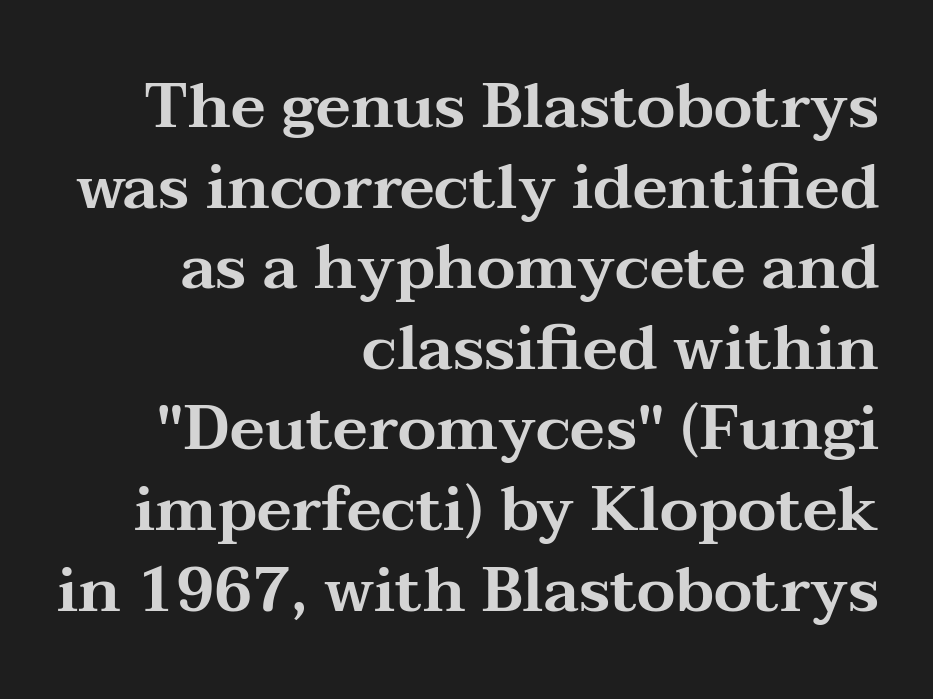
The compositor pushed each line to the right boundary. Horizontal bands of white between lines are of average thickness. This sample has the flowing, uneven cadence of proportional lettering. The gap between lines stays unmarked. Default kerning and tracking; the words read as compact shapes. Does the lettering tilt? It doesn't — this is upright.
